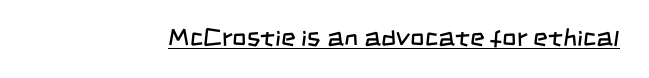
Counters stay open thanks to moderate or lighter strokes. Is there an underline? Yes — a line sits under the letters. In terms of letterspacing, this is plain default setting.
